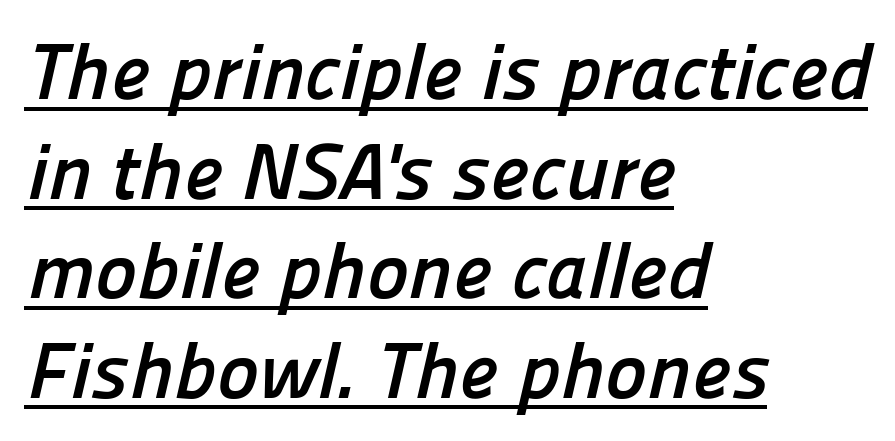
{"serif": "no", "bold": "yes", "weight": "semibold", "width": "normal", "stroke_contrast": "low", "x_height": "medium", "monospaced": "no", "underline": "yes", "align": "left", "line_spacing": "normal", "line_spacing_ratio": 1.26, "letter_spacing": "normal", "letter_spacing_em": 0.0, "glyph_px": 79}
